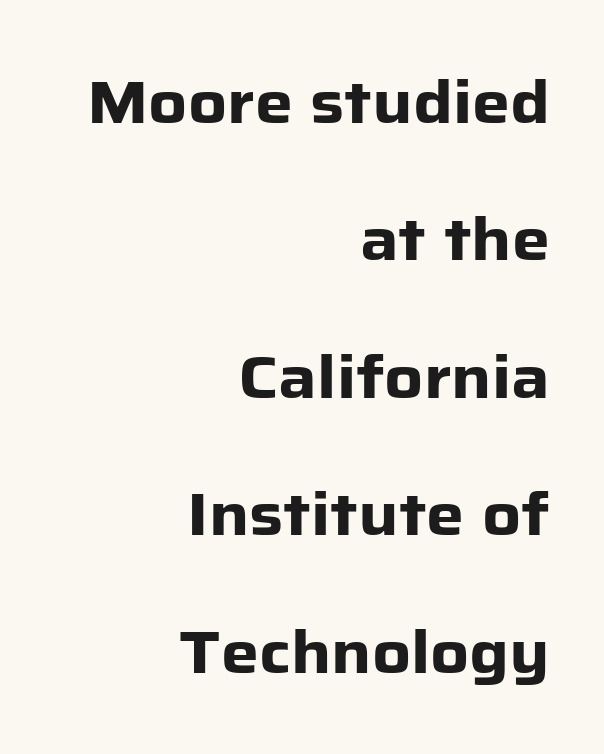
{"serif": "no", "italic": "no", "bold": "yes", "weight": "heavy", "width": "normal", "stroke_contrast": "low", "x_height": "medium", "monospaced": "no", "underline": "no", "align": "right", "line_spacing": "loose", "line_spacing_ratio": 2.29, "letter_spacing": "normal", "letter_spacing_em": 0.0, "glyph_px": 60}
